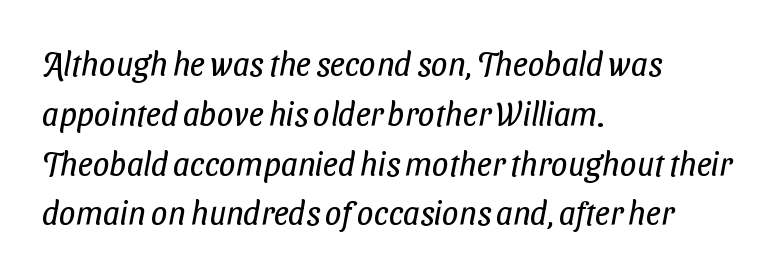
{"serif": "no", "bold": "no", "weight": "regular", "width": "condensed", "stroke_contrast": "low", "x_height": "medium", "monospaced": "no", "underline": "no", "align": "left", "line_spacing": "normal", "line_spacing_ratio": 1.51, "letter_spacing": "normal", "letter_spacing_em": 0.0, "glyph_px": 33}
